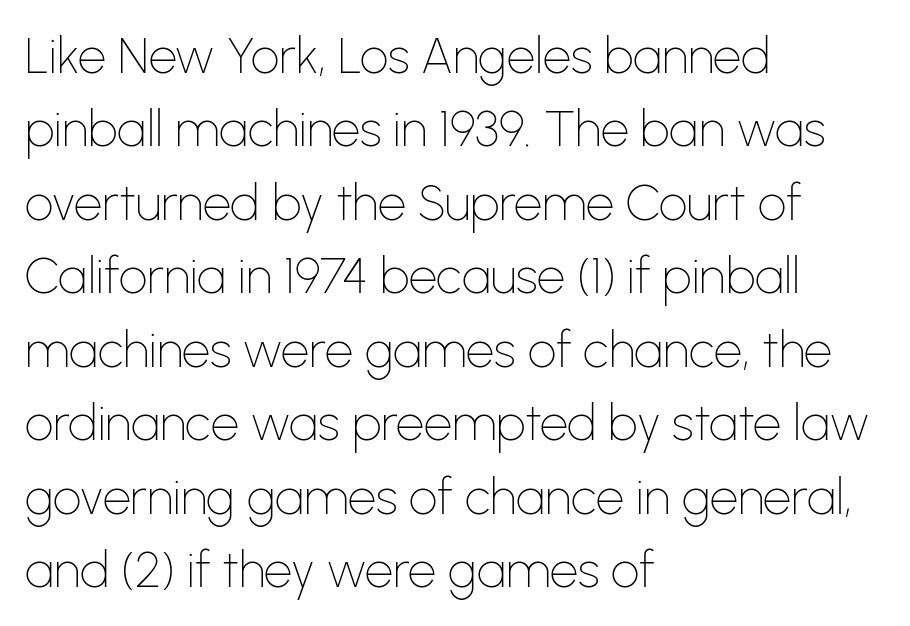
These lines are rendered in a variable-pitch font. Anything drawn beneath the words? Only blank space. Each line starts at the same left margin while the right side varies. If you measured baseline to baseline, you'd find a middling distance. If you drew a line through each stem, it would be perfectly vertical.
